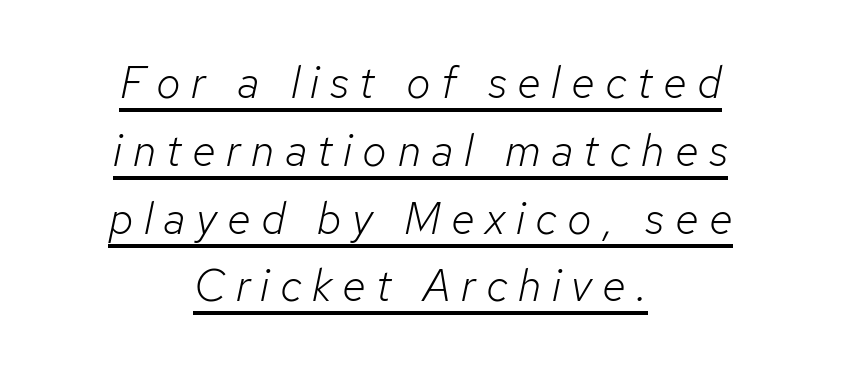
{"italic": "yes", "lean": "right", "slant_degrees": 12, "bold": "no", "weight": "light", "width": "normal", "stroke_contrast": "low", "x_height": "medium", "monospaced": "no", "underline": "yes", "align": "center", "line_spacing": "normal", "line_spacing_ratio": 1.54, "letter_spacing": "wide", "letter_spacing_em": 0.24, "glyph_px": 44}
